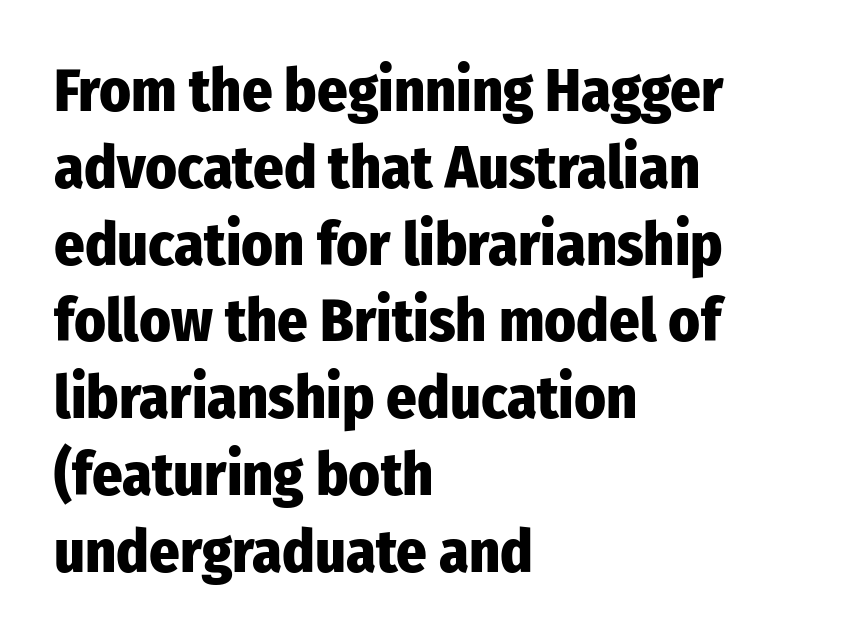
The sample has been set heavy, in full bold. Descenders are the only things crossing below the line. You could call the tracking neutral — neither tight nor loose. Nothing sits at the stroke ends, so this counts as sans-serif. Left-aligned paragraph, ragged on the right. Proportional: the letters do not fall into vertical columns.
